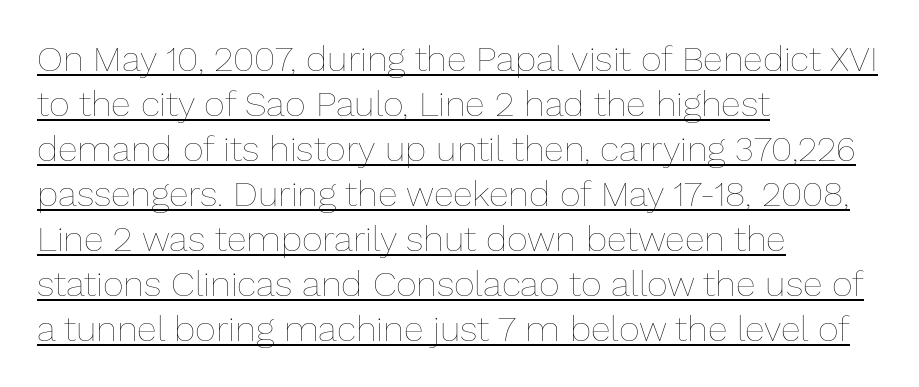
Q: Is the text bold? A: No.
Q: Is the text italic (slanted)? A: No, it is upright.
Q: Is the text underlined? A: Yes.
Q: How is the paragraph aligned? A: Left-aligned.
Q: Is the spacing between letters normal or unusually wide? A: Normal.
Q: Is the spacing between lines tight, normal or loose? A: Normal.
Q: Width (condensed, normal, or wide)? A: Normal.
Q: Stroke contrast? A: Low.
Q: x-height? A: Medium.
Q: Monospaced? A: No.
